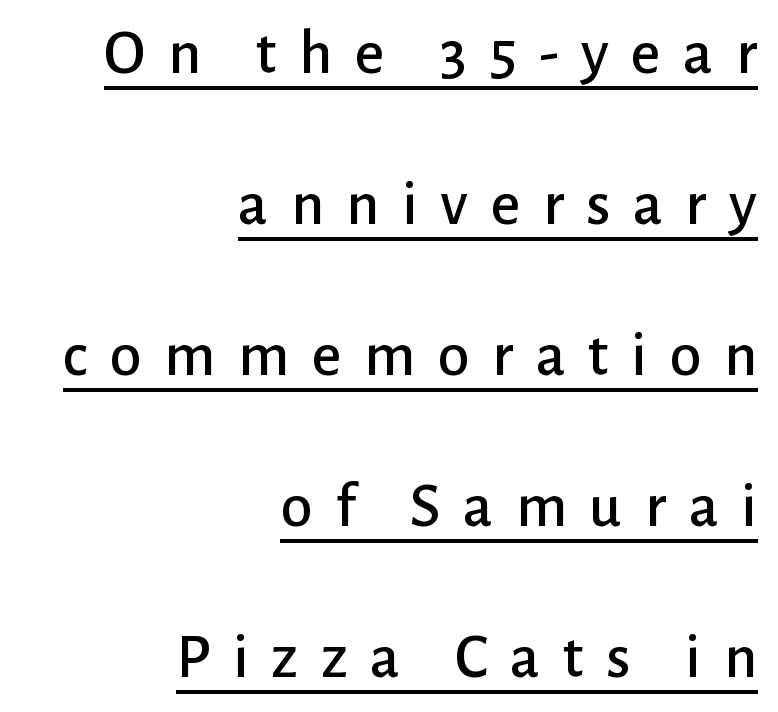
The image shows 64 px sans-serif type, upright; set right-aligned, loose line spacing (2.36x), unusually wide letter spacing (+0.35 em), underlined; low stroke contrast and a medium x-height.
